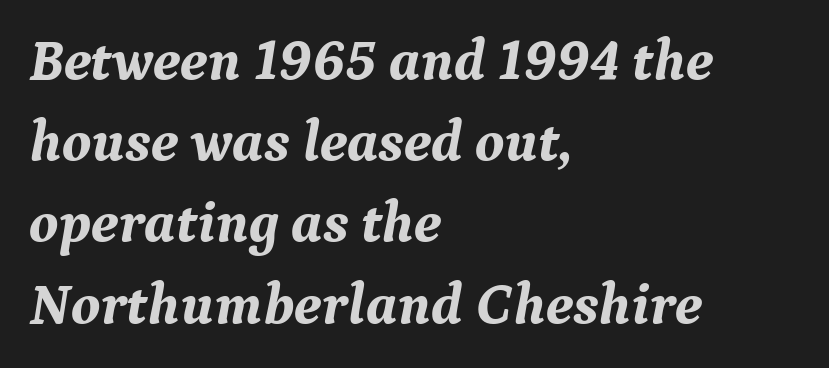
Tall strokes in this sample are angled rather than plumb. The face used here is proportionally spaced, like ordinary book or web type. Small tapered or slab feet sit at the stroke ends, so this counts as serif. What's the leading like? Ordinary, nothing unusual.
